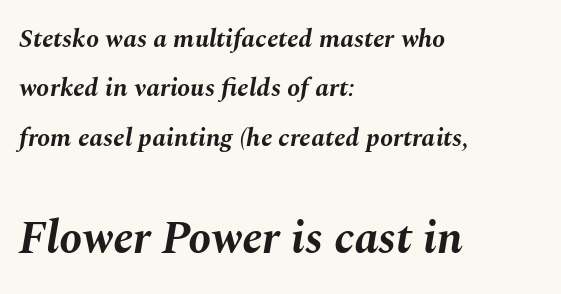
Q: Is the text bold? A: Yes.
Q: Is the text italic (slanted)? A: Yes, it leans right by about 10 degrees.
Q: Is the text underlined? A: No.
Q: How is the paragraph aligned? A: Left-aligned.
Q: Is the spacing between letters normal or unusually wide? A: Normal.
Q: Is the spacing between lines tight, normal or loose? A: Loose.
Q: Which block of text is set in a larger size, the first (top) or the second (bottom)? A: The second (bottom) one.
Q: Width (condensed, normal, or wide)? A: Normal.
Q: Stroke contrast? A: Medium.
Q: x-height? A: Medium.
Q: Monospaced? A: No.
